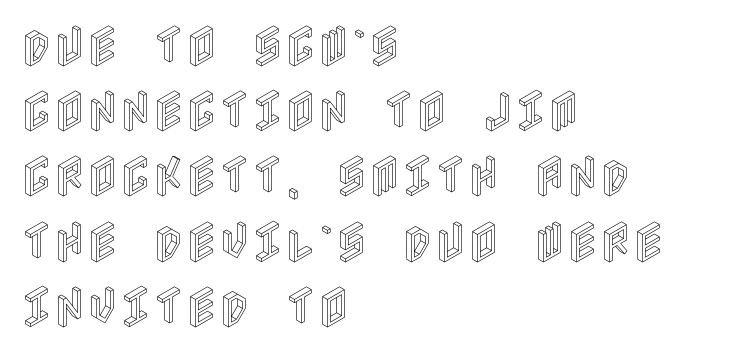
{"italic": "no", "width": "condensed", "x_height": "large", "underline": "no", "align": "left", "line_spacing": "normal", "line_spacing_ratio": 1.45, "letter_spacing": "normal", "letter_spacing_em": 0.0, "glyph_px": 45}
